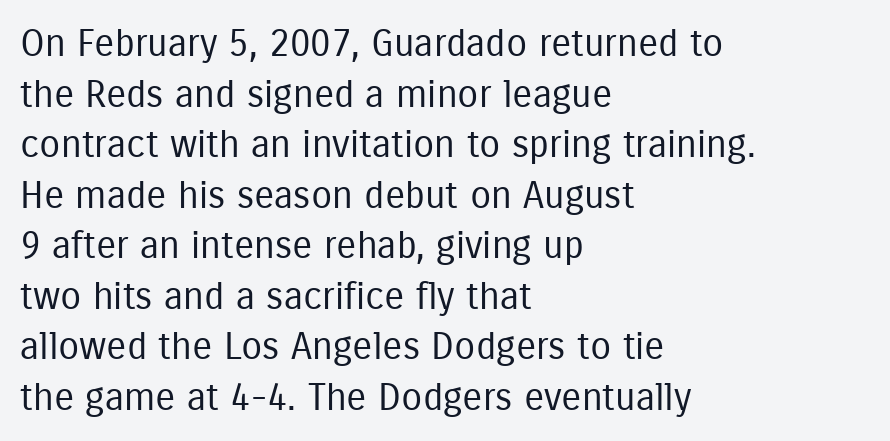
Q: Is the text bold? A: No.
Q: Is the text italic (slanted)? A: No, it is upright.
Q: Is the typeface a serif or a sans-serif typeface? A: Sans-serif.
Q: Is the text underlined? A: No.
Q: How is the paragraph aligned? A: Left-aligned.
Q: Is the spacing between letters normal or unusually wide? A: Normal.
Q: Is the spacing between lines tight, normal or loose? A: Normal.
Q: Width (condensed, normal, or wide)? A: Condensed.
Q: Stroke contrast? A: Low.
Q: x-height? A: Medium.
Q: Monospaced? A: No.
